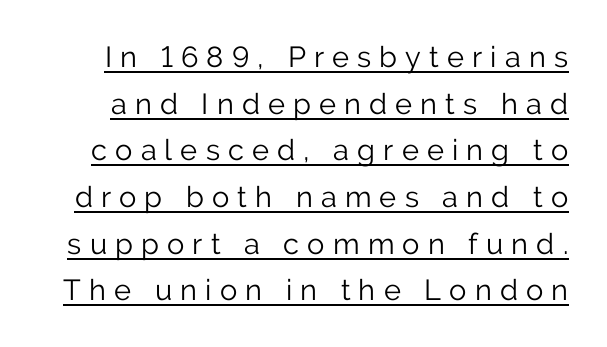
{"serif": "no", "italic": "no", "bold": "no", "weight": "light", "width": "normal", "stroke_contrast": "low", "x_height": "medium", "monospaced": "no", "underline": "yes", "line_spacing": "normal", "line_spacing_ratio": 1.61, "letter_spacing": "wide", "letter_spacing_em": 0.28, "glyph_px": 29}
